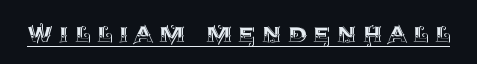
The image shows 30 px text type, upright; set unusually wide letter spacing (+0.21 em), underlined; a large x-height.
